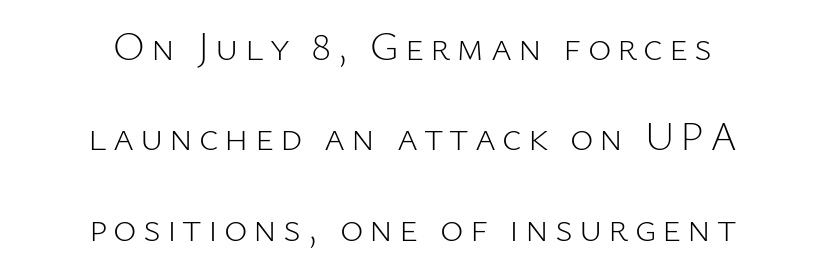
Q: Is the text bold? A: No.
Q: Is the text italic (slanted)? A: No, it is upright.
Q: Is the typeface a serif or a sans-serif typeface? A: Sans-serif.
Q: Is the text underlined? A: No.
Q: How is the paragraph aligned? A: Centered.
Q: Is the spacing between lines tight, normal or loose? A: Loose.
Q: Width (condensed, normal, or wide)? A: Normal.
Q: Stroke contrast? A: Low.
Q: x-height? A: Medium.
Q: Monospaced? A: No.
